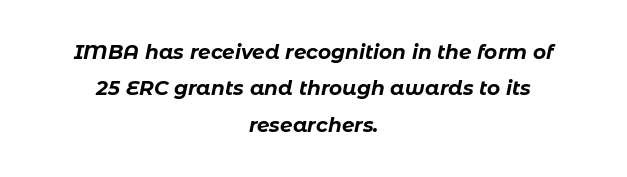
The image shows 20 px bold type, italic (leaning right); set centered, line spacing 1.82x, normal letter spacing, not underlined.
